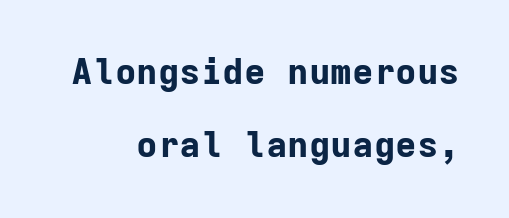
The image shows 36 px bold sans-serif type, upright, monospaced; set loose line spacing (2.04x), normal letter spacing, not underlined; low stroke contrast and a medium x-height.
